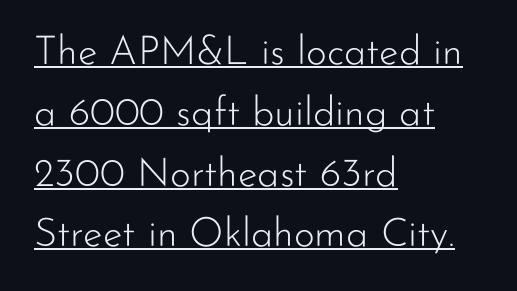
Counters stay open thanks to moderate or lighter strokes. The lettering is marked with a stroke running underneath it. Is this a sans? Yes — the strokes have no serifs. The lettering stays uniformly vertical, giving the passage a roman look. Compared with typical paragraphs, the rows here are spaced about the same. Looks like regular typesetting: each glyph gets only the width it needs.
